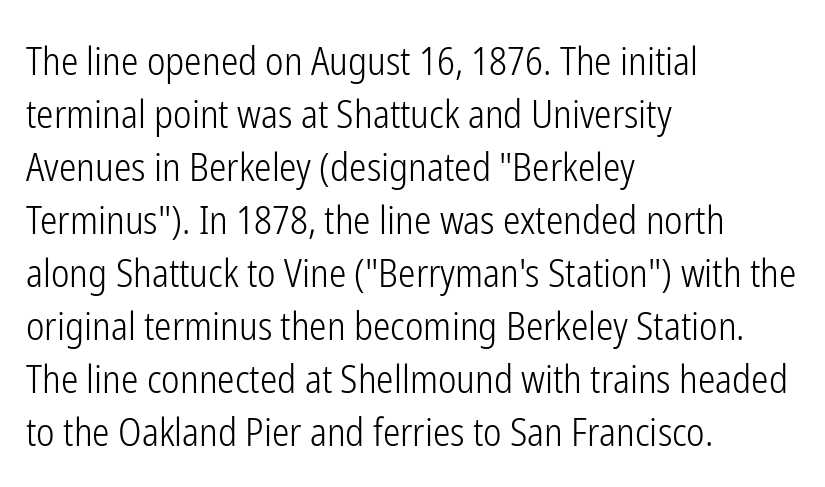
{"serif": "no", "italic": "no", "bold": "no", "weight": "light", "width": "condensed", "stroke_contrast": "low", "x_height": "medium", "monospaced": "no", "underline": "no", "align": "left", "line_spacing": "normal", "line_spacing_ratio": 1.36, "letter_spacing": "normal", "letter_spacing_em": 0.0, "glyph_px": 39}
